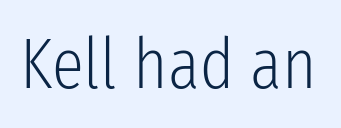
{"serif": "no", "italic": "no", "bold": "no", "weight": "light", "width": "condensed", "stroke_contrast": "low", "x_height": "medium", "monospaced": "no", "underline": "no", "letter_spacing": "normal", "letter_spacing_em": 0.0, "glyph_px": 72}
